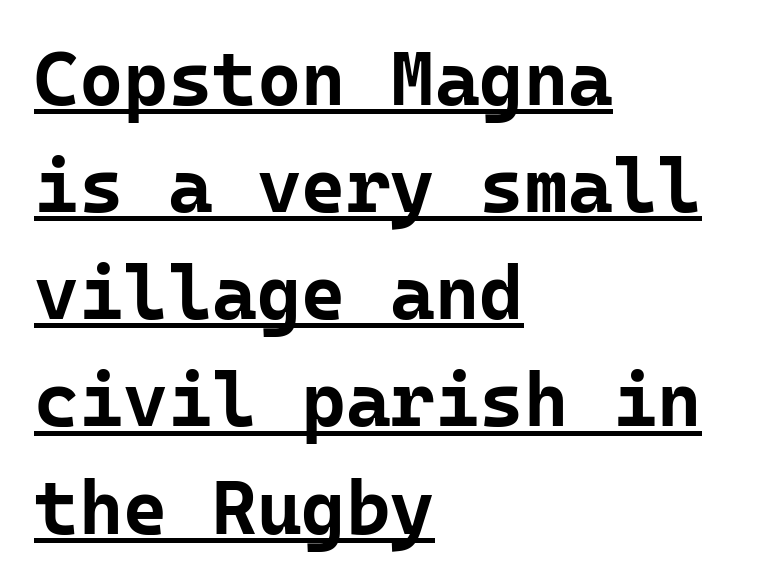
{"serif": "no", "italic": "no", "bold": "yes", "weight": "bold", "width": "normal", "stroke_contrast": "low", "x_height": "medium", "monospaced": "yes", "underline": "yes", "align": "left", "line_spacing": "normal", "line_spacing_ratio": 1.41, "letter_spacing": "normal", "letter_spacing_em": 0.0, "glyph_px": 76}
